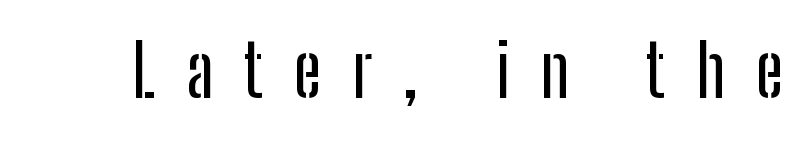
Spacing between characters has been opened up far beyond the box default. The letters advance in unequal steps, a hallmark of proportional type. Type without underlining. A typesetter would label this face a sans. The type sits square on the baseline with zero lean.
